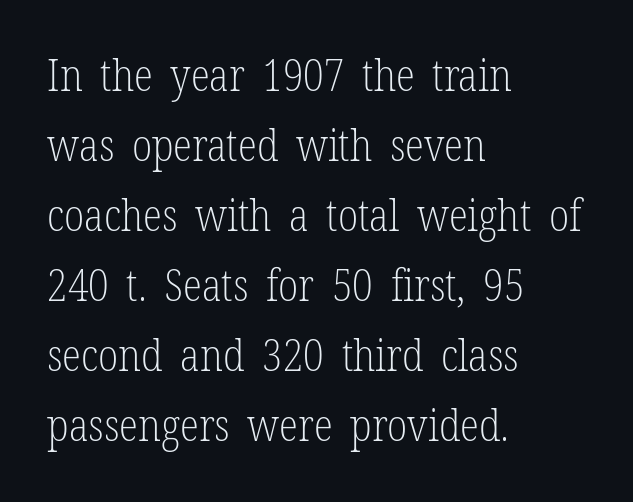
Q: Is the text bold? A: No.
Q: Is the text italic (slanted)? A: No, it is upright.
Q: Is the typeface a serif or a sans-serif typeface? A: Serif.
Q: Is the text underlined? A: No.
Q: How is the paragraph aligned? A: Left-aligned.
Q: Is the spacing between letters normal or unusually wide? A: Normal.
Q: Is the spacing between lines tight, normal or loose? A: Normal.
Q: Width (condensed, normal, or wide)? A: Condensed.
Q: Stroke contrast? A: Low.
Q: x-height? A: Medium.
Q: Monospaced? A: No.
